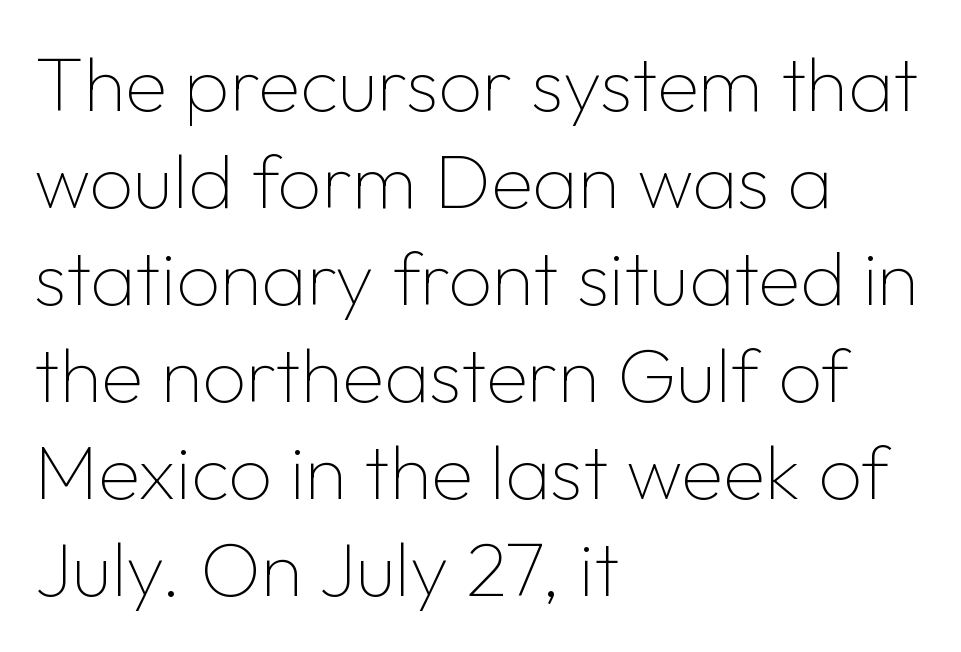
Character widths vary here, with narrow letters taking less room than wide ones. The line-height multiplier appears to be the usual default. Alignment: flush left. Has an underline been added? It has not. Tall strokes in this sample are plumb rather than angled. The designer went with a sans here, leaving each stem footless.
